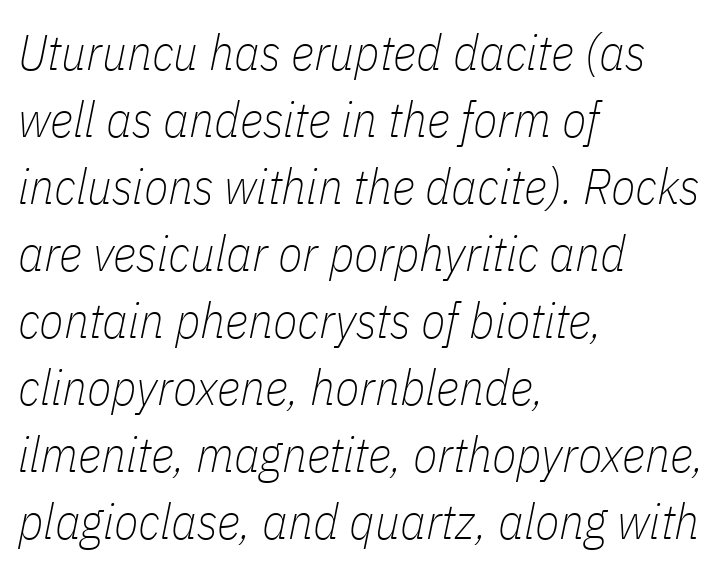
Does the copy run flush right? No — it runs flush left. The baseline area is clear. Spacing verdict: proportional, widths tailored to each character. The passage shown has conventional tracking throughout.
